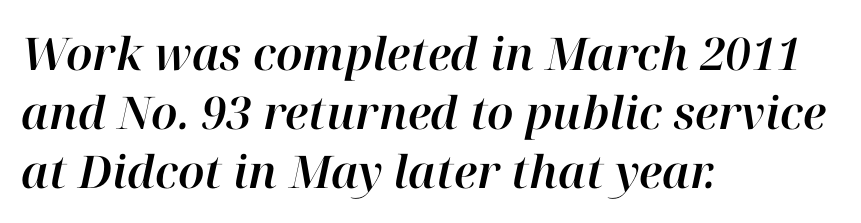
Q: Is the text italic (slanted)? A: Yes, it leans right by about 12 degrees.
Q: Is the text underlined? A: No.
Q: How is the paragraph aligned? A: Left-aligned.
Q: Is the spacing between letters normal or unusually wide? A: Normal.
Q: Is the spacing between lines tight, normal or loose? A: Normal.
Q: Width (condensed, normal, or wide)? A: Normal.
Q: Stroke contrast? A: High.
Q: x-height? A: Medium.
Q: Monospaced? A: No.
